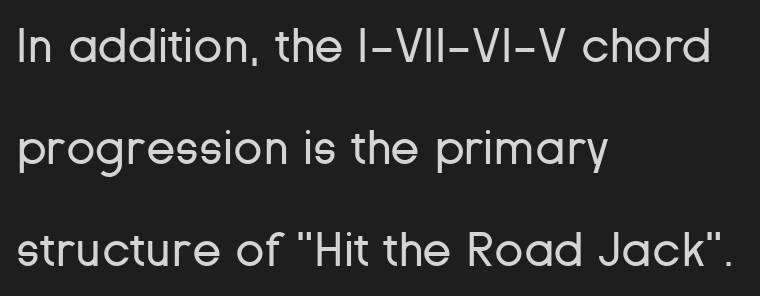
{"serif": "no", "italic": "no", "bold": "no", "weight": "regular", "width": "normal", "stroke_contrast": "low", "x_height": "medium", "monospaced": "no", "underline": "no", "align": "left", "line_spacing": "loose", "line_spacing_ratio": 2.13, "letter_spacing": "normal", "letter_spacing_em": 0.0, "glyph_px": 48}
